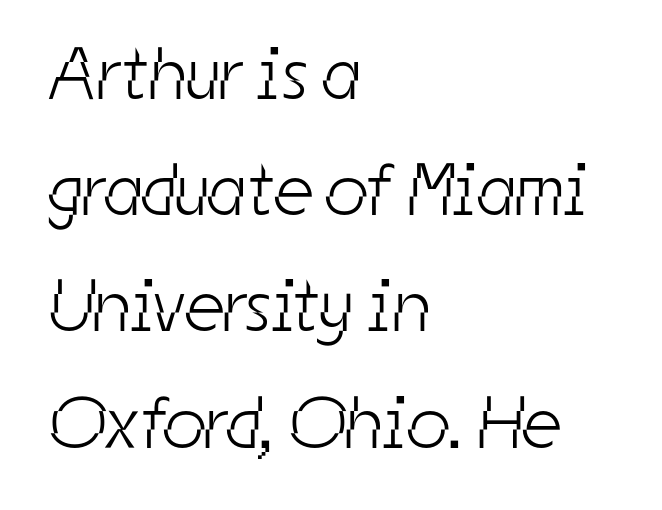
Q: Is the text bold? A: No.
Q: Is the typeface a serif or a sans-serif typeface? A: Sans-serif.
Q: Is the text underlined? A: No.
Q: How is the paragraph aligned? A: Left-aligned.
Q: Is the spacing between letters normal or unusually wide? A: Normal.
Q: Is the spacing between lines tight, normal or loose? A: Normal.
Q: Width (condensed, normal, or wide)? A: Condensed.
Q: Stroke contrast? A: Low.
Q: x-height? A: Medium.
Q: Monospaced? A: No.
